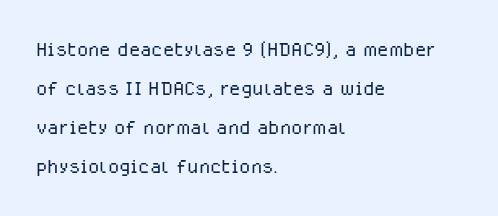
The image shows 26 px text type, upright; set left-aligned, normal line spacing (1.5x), normal letter spacing, not underlined.
